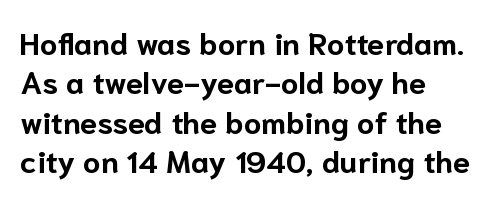
Q: Is the text bold? A: Yes.
Q: Is the text italic (slanted)? A: No, it is upright.
Q: Is the typeface a serif or a sans-serif typeface? A: Sans-serif.
Q: Is the text underlined? A: No.
Q: How is the paragraph aligned? A: Left-aligned.
Q: Is the spacing between letters normal or unusually wide? A: Normal.
Q: Is the spacing between lines tight, normal or loose? A: Normal.
Q: Width (condensed, normal, or wide)? A: Normal.
Q: Stroke contrast? A: Low.
Q: x-height? A: Medium.
Q: Monospaced? A: No.
